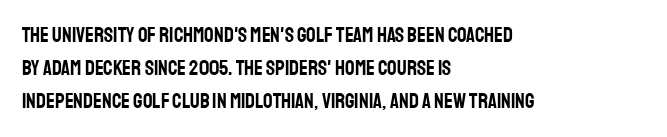
Whoever set this chose a conventional vertical rhythm. Quick note: not italic, upright. Only glyphs here, with clear space below each row. The horizontal fit of the characters is conventional and even. Notice how the passage keeps a crisp vertical edge on the left only.
